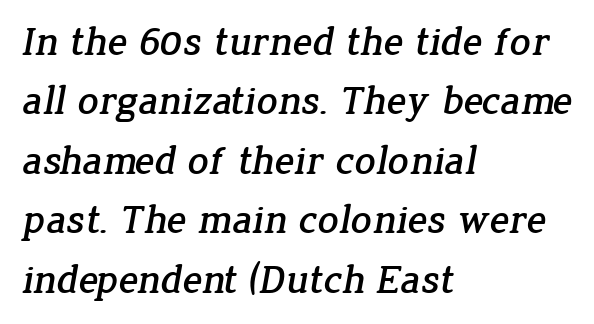
Q: Is the typeface a serif or a sans-serif typeface? A: Serif.
Q: Is the text underlined? A: No.
Q: How is the paragraph aligned? A: Left-aligned.
Q: Is the spacing between letters normal or unusually wide? A: Normal.
Q: Is the spacing between lines tight, normal or loose? A: Normal.
Q: Width (condensed, normal, or wide)? A: Normal.
Q: Stroke contrast? A: Low.
Q: x-height? A: Medium.
Q: Monospaced? A: No.
